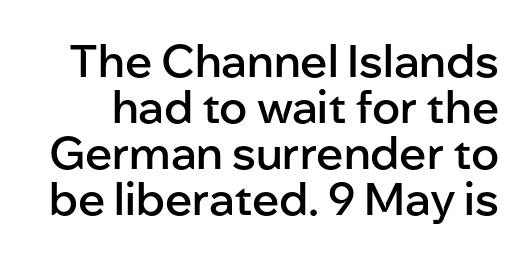
Closely set lines give the paragraph a compact silhouette. Lines of text with bare space underneath. Each glyph is drawn with semibold strokes, heavier than normal yet not fully bold. This rendering leaves character spacing at its baseline value. Varying glyph widths throughout — classic text-font behaviour.
